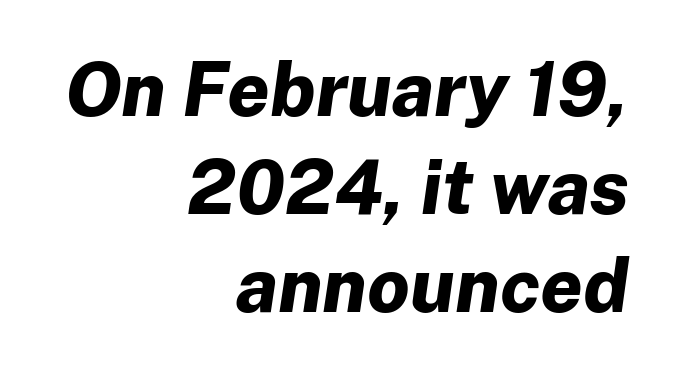
The image shows 75 px bold type, italic (leaning right); set right-aligned, normal line spacing (1.31x), normal letter spacing, not underlined; low stroke contrast and a medium x-height.
